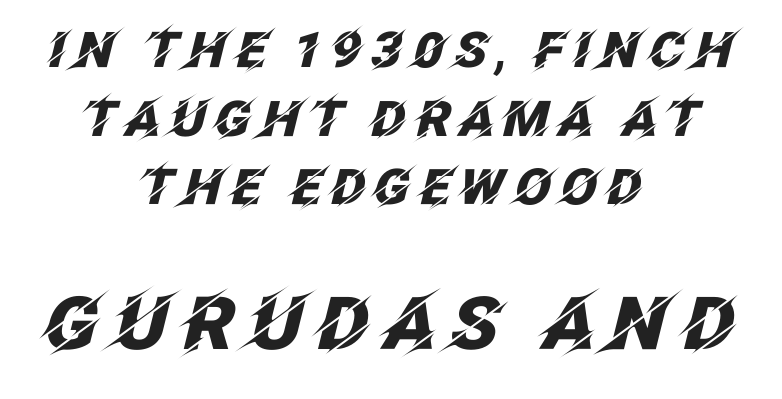
Every character sits at an angle, as italics do. The gap between lines stays unmarked. Teacher's note: observe the equal gaps on both sides — that is centered alignment. The typesetting leans heavy: a genuine bold. Students, observe: this is what conventionally led text looks like.
